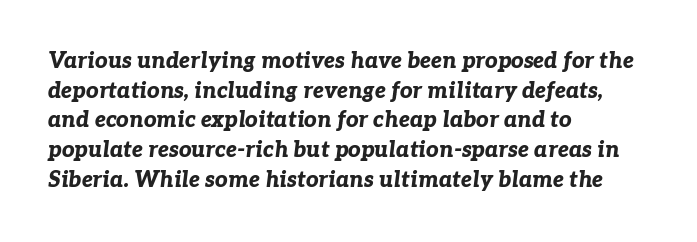
The image shows 22 px bold type, italic (leaning right); set left-aligned, normal line spacing (1.35x), normal letter spacing, not underlined.
